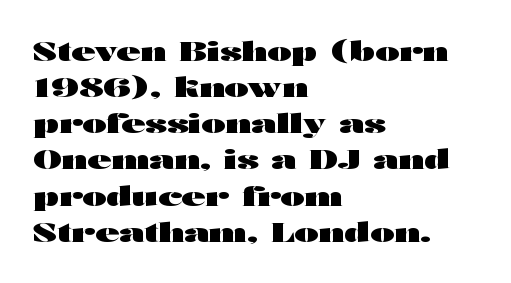
The image shows 26 px bold type, upright; set left-aligned, normal line spacing (1.39x), normal letter spacing, not underlined.
